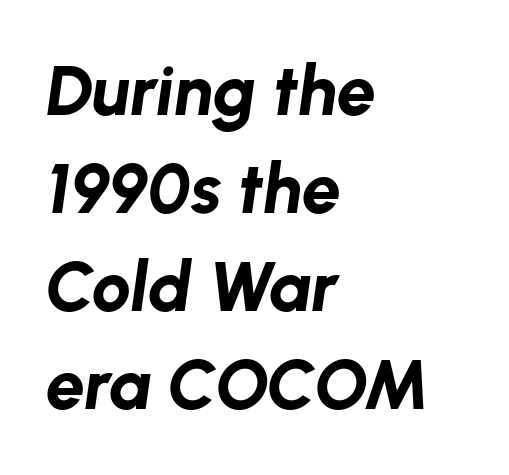
The image shows 70 px bold type, italic (leaning right); set left-aligned, normal line spacing (1.4x), normal letter spacing, not underlined; low stroke contrast and a medium x-height.
